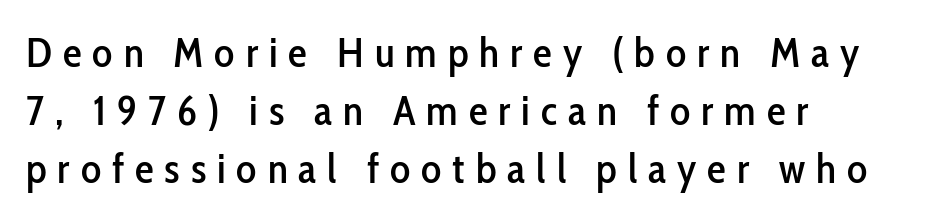
The rendering shows plain stroke endings on the letterforms — a sans-serif design. Spacing verdict: proportional, widths tailored to each character. You can tell it's not italic because the verticals are truly vertical. This sample is left-justified, so line endings fall wherever the words run out. Descenders are the only things crossing below the line.
